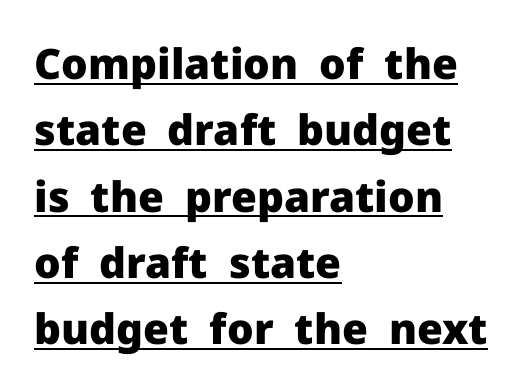
The image shows 42 px heavy sans-serif type, upright; set left-aligned, normal line spacing (1.58x), normal letter spacing, underlined; low stroke contrast and a medium x-height.
